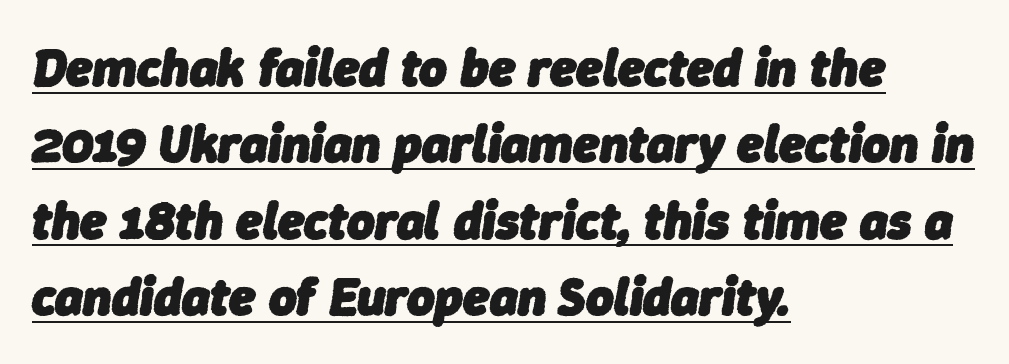
The image shows 53 px heavy type, italic (leaning right); set left-aligned, normal line spacing (1.44x), normal letter spacing, underlined; low stroke contrast and a medium x-height.
